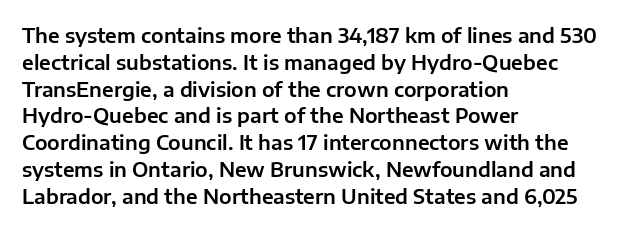
The vertical gap from one line to the next is medium. The letters sit at their default tracking, neither squeezed nor spread. A student would call this left alignment; a typographer would say flush left, rag right. Does the lettering tilt? It doesn't — this is upright.
